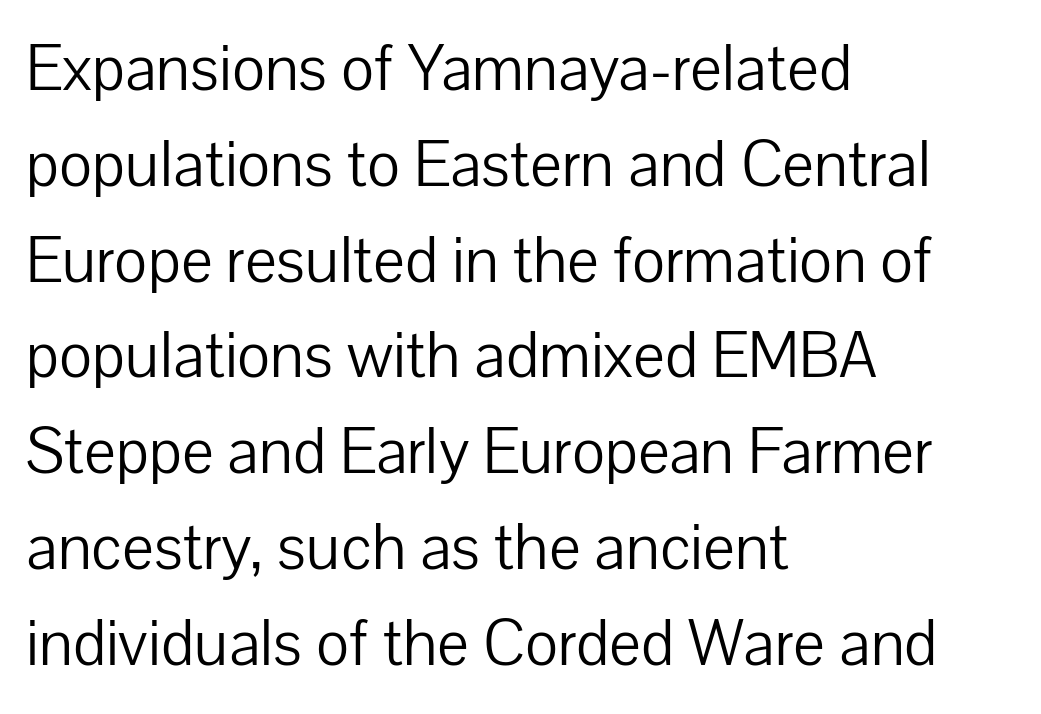
Q: Is the text bold? A: No.
Q: Is the text italic (slanted)? A: No, it is upright.
Q: Is the typeface a serif or a sans-serif typeface? A: Sans-serif.
Q: Is the text underlined? A: No.
Q: How is the paragraph aligned? A: Left-aligned.
Q: Is the spacing between letters normal or unusually wide? A: Normal.
Q: Is the spacing between lines tight, normal or loose? A: Normal.
Q: Width (condensed, normal, or wide)? A: Normal.
Q: Stroke contrast? A: Low.
Q: x-height? A: Medium.
Q: Monospaced? A: No.
